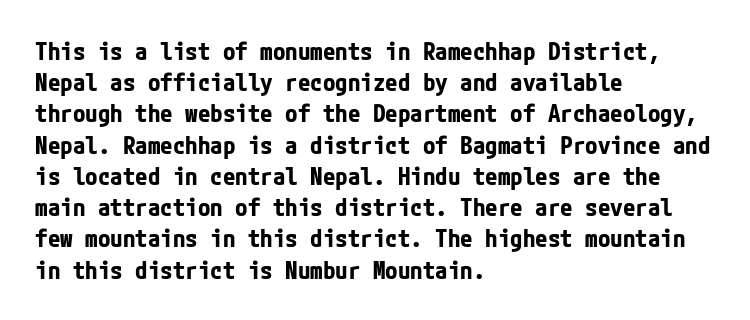
The image shows 25 px bold type, upright; set left-aligned, normal line spacing (1.25x), normal letter spacing, not underlined.
